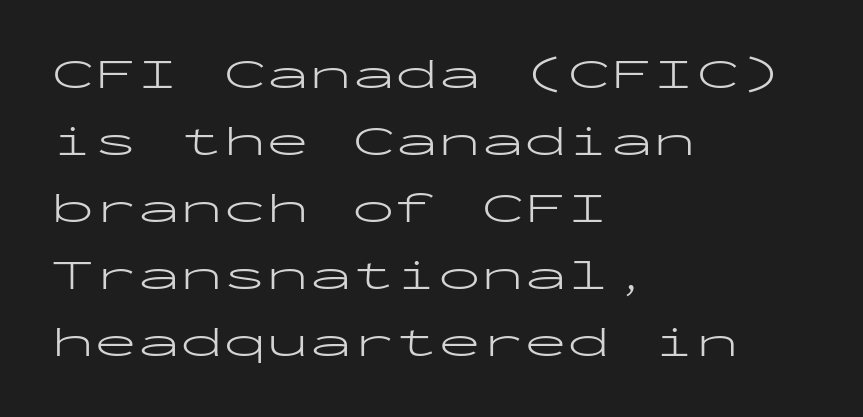
Observe the ordinary spacing: letters are neighbours, not strangers. These lines are rendered in a fixed-pitch font. The weight tops out at a normal text grade. The characters display no serif detailing; their extremities are plain.
